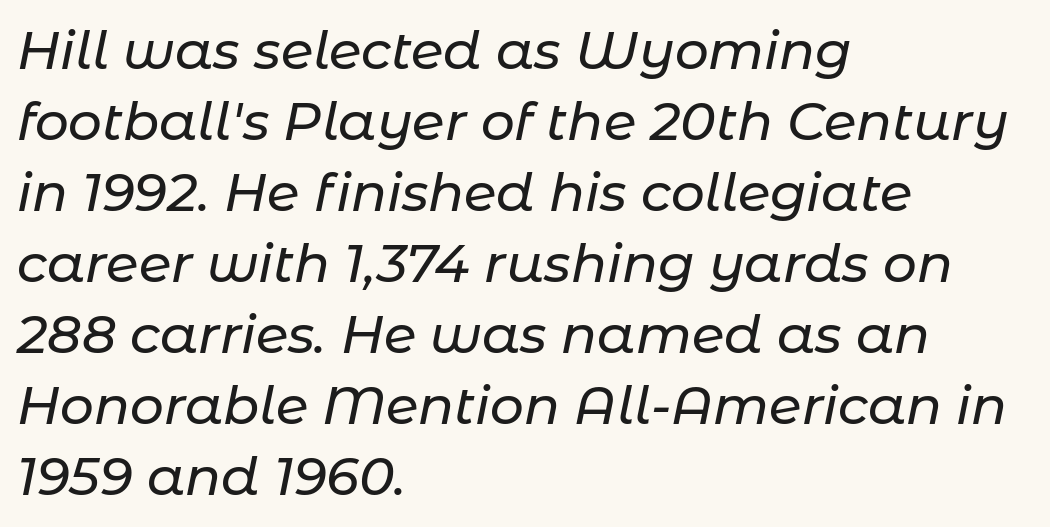
Q: Is the text italic (slanted)? A: Yes, it leans right by about 11 degrees.
Q: Is the text underlined? A: No.
Q: How is the paragraph aligned? A: Left-aligned.
Q: Is the spacing between letters normal or unusually wide? A: Normal.
Q: Is the spacing between lines tight, normal or loose? A: Normal.
Q: Width (condensed, normal, or wide)? A: Normal.
Q: Stroke contrast? A: Low.
Q: x-height? A: Medium.
Q: Monospaced? A: No.
